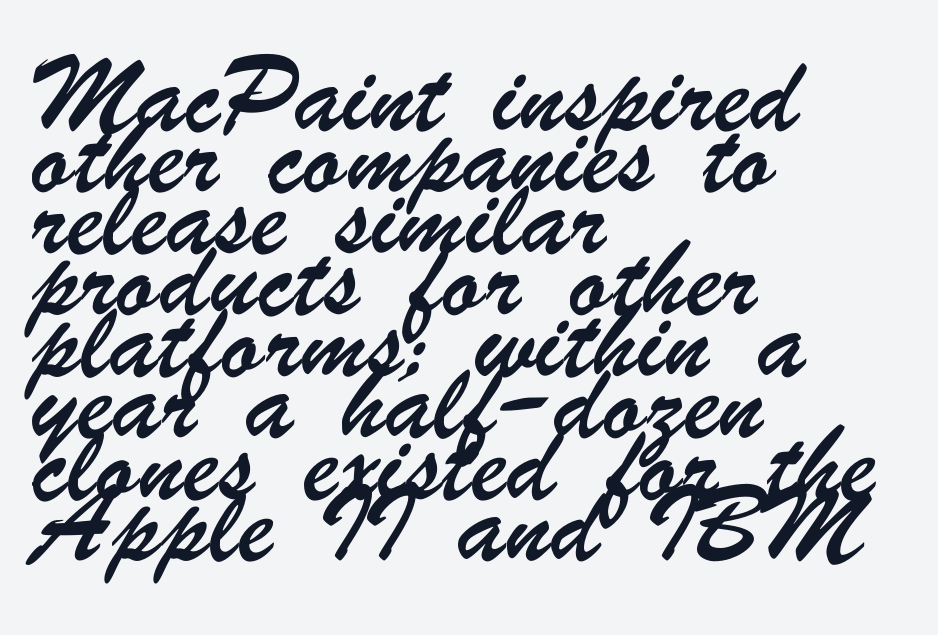
Q: Is the typeface a serif or a sans-serif typeface? A: Sans-serif.
Q: Is the text underlined? A: No.
Q: How is the paragraph aligned? A: Left-aligned.
Q: Is the spacing between letters normal or unusually wide? A: Normal.
Q: Is the spacing between lines tight, normal or loose? A: Normal.
Q: Width (condensed, normal, or wide)? A: Condensed.
Q: Stroke contrast? A: Low.
Q: x-height? A: Small.
Q: Monospaced? A: No.
